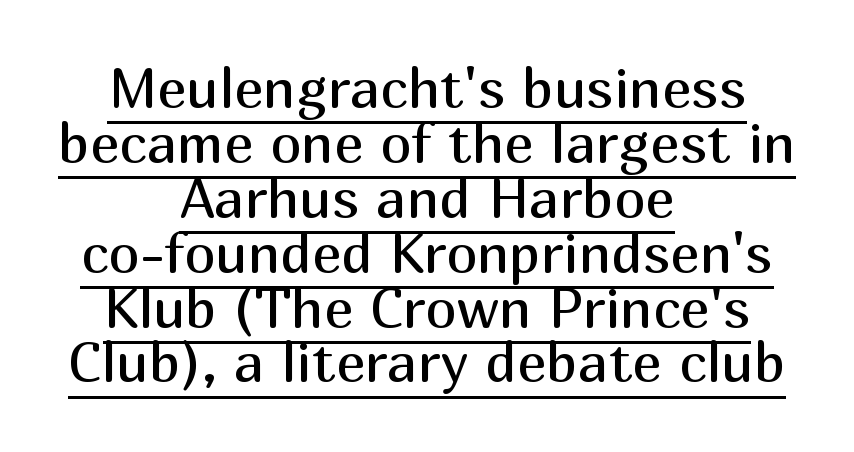
Q: Is the text bold? A: No.
Q: Is the text italic (slanted)? A: No, it is upright.
Q: Is the typeface a serif or a sans-serif typeface? A: Sans-serif.
Q: Is the text underlined? A: Yes.
Q: How is the paragraph aligned? A: Centered.
Q: Is the spacing between letters normal or unusually wide? A: Normal.
Q: Is the spacing between lines tight, normal or loose? A: Tight.
Q: Width (condensed, normal, or wide)? A: Normal.
Q: Stroke contrast? A: Medium.
Q: x-height? A: Medium.
Q: Monospaced? A: No.
